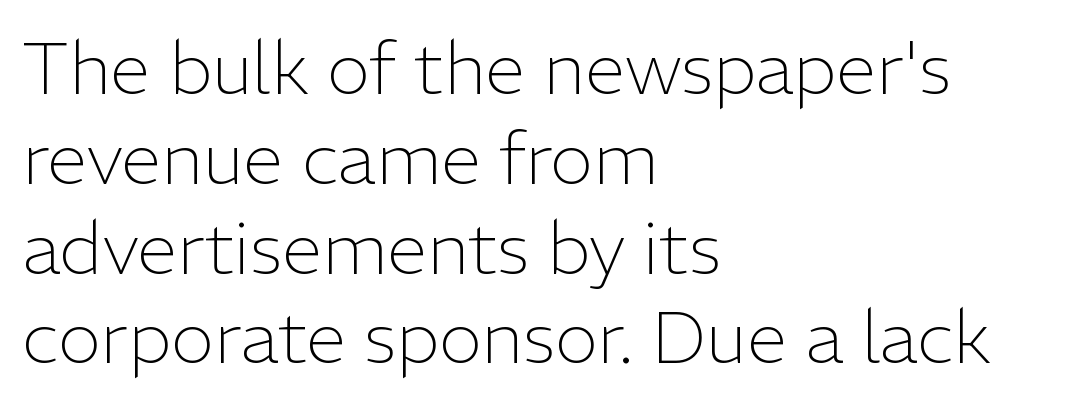
{"serif": "no", "italic": "no", "bold": "no", "weight": "light", "width": "normal", "stroke_contrast": "low", "x_height": "medium", "monospaced": "no", "underline": "no", "align": "left", "line_spacing_ratio": 1.23, "letter_spacing": "normal", "letter_spacing_em": 0.0, "glyph_px": 73}
